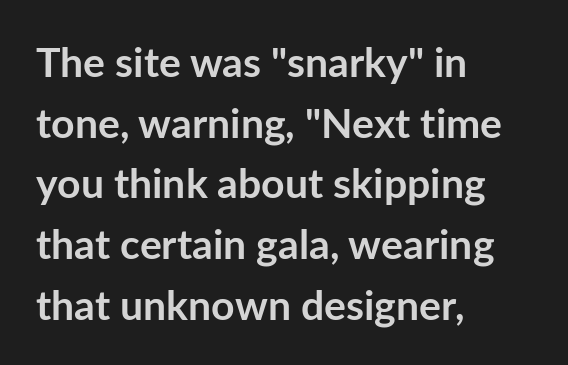
Default kerning and tracking; the words read as compact shapes. This rendering features lettering with no underline. A typesetter would call this proportional, since set widths differ per character. Vertical strokes here are truly vertical.
